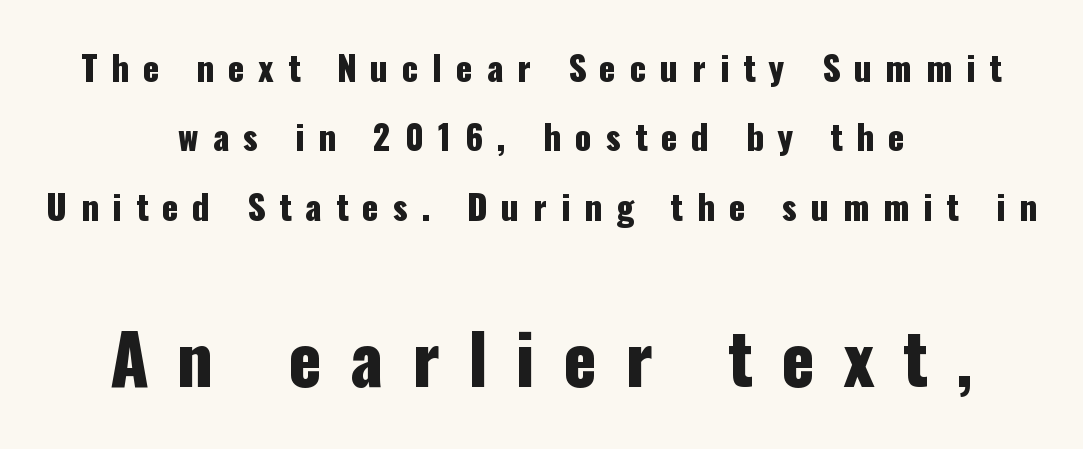
Q: Is the text italic (slanted)? A: No, it is upright.
Q: Is the typeface a serif or a sans-serif typeface? A: Sans-serif.
Q: Is the text underlined? A: No.
Q: How is the paragraph aligned? A: Centered.
Q: Is the spacing between letters normal or unusually wide? A: Unusually wide.
Q: Is the spacing between lines tight, normal or loose? A: Loose.
Q: Which block of text is set in a larger size, the first (top) or the second (bottom)? A: The second (bottom) one.
Q: Width (condensed, normal, or wide)? A: Condensed.
Q: Stroke contrast? A: Low.
Q: x-height? A: Medium.
Q: Monospaced? A: No.
